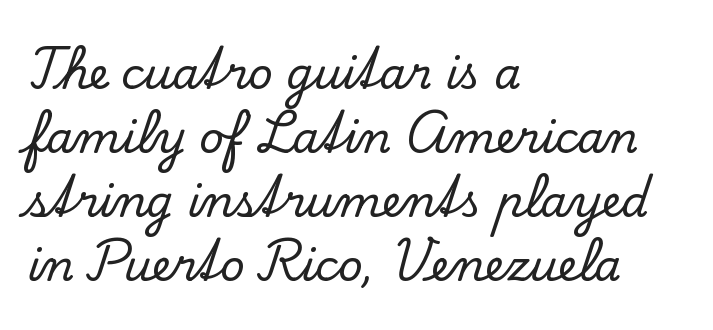
{"serif": "yes", "width": "normal", "stroke_contrast": "low", "x_height": "small", "monospaced": "no", "underline": "no", "align": "left", "line_spacing": "normal", "line_spacing_ratio": 1.49, "letter_spacing": "normal", "letter_spacing_em": 0.0, "glyph_px": 43}
